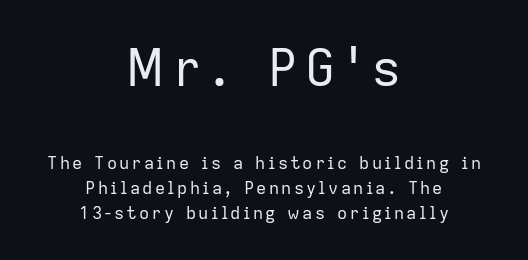
The passage shown begins with its larger block and ends with its smaller one. The specimen reads as upright at a glance. A light-to-regular cut is what we see here. Reading down the column, the eye jumps a familiar distance to each next line. The type family on display is of the sans-serif kind. Both edges are ragged and mirror each other, which tells us the setting is centered.
